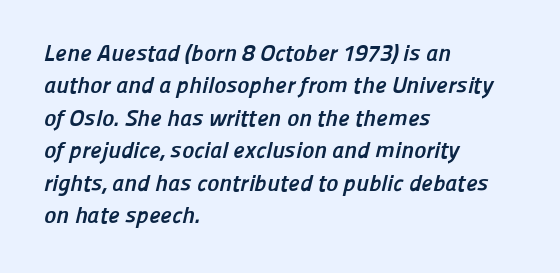
Teacher's note: observe the even left margin — that is flush-left alignment. This is heavy type, rendered in bold. Compared with typical body copy, the letter spacing here is the same. Is there much room between lines? A standard amount, neither cramped nor airy. Lines of text with bare space underneath.
